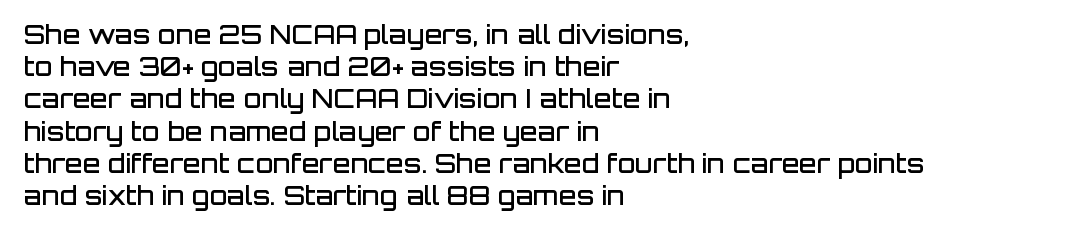
Q: Is the text bold? A: Semi-bold.
Q: Is the text italic (slanted)? A: No, it is upright.
Q: Is the text underlined? A: No.
Q: How is the paragraph aligned? A: Left-aligned.
Q: Is the spacing between letters normal or unusually wide? A: Normal.
